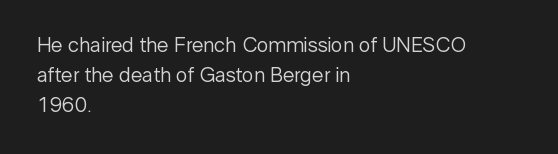
Q: Is the text bold? A: No.
Q: Is the text italic (slanted)? A: No, it is upright.
Q: Is the text underlined? A: No.
Q: How is the paragraph aligned? A: Left-aligned.
Q: Is the spacing between letters normal or unusually wide? A: Normal.
Q: Is the spacing between lines tight, normal or loose? A: Normal.
